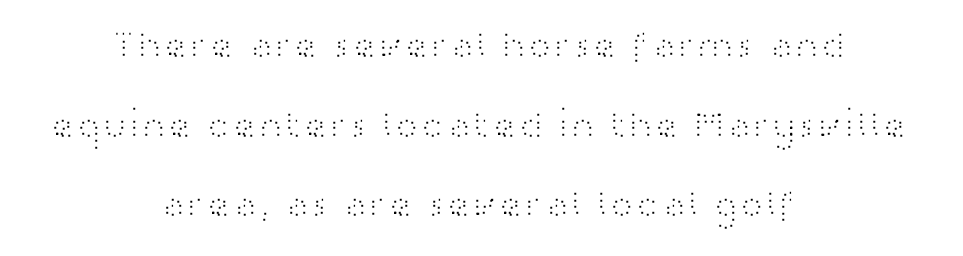
In terms of leading, this rendering errs on the spacious side. Caption: face not bold, strokes unweighted. Visually the block forms a symmetrical silhouette, jagged on both flanks. Posture: straight, roman, zero tilt. You can tell from the bare stems that sans-serif type was used. Is this a fixed-width face? No — the glyphs have proportional, varying widths.
